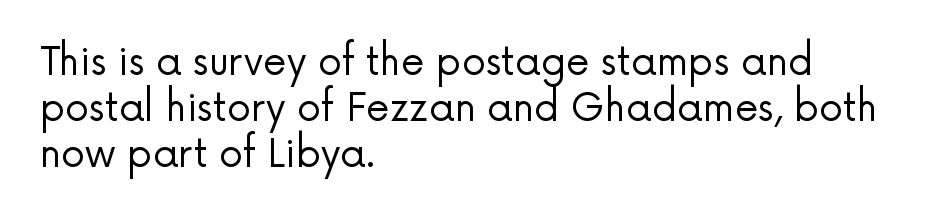
Q: Is the text bold? A: No.
Q: Is the text italic (slanted)? A: No, it is upright.
Q: Is the typeface a serif or a sans-serif typeface? A: Sans-serif.
Q: Is the text underlined? A: No.
Q: How is the paragraph aligned? A: Left-aligned.
Q: Is the spacing between letters normal or unusually wide? A: Normal.
Q: Width (condensed, normal, or wide)? A: Normal.
Q: Stroke contrast? A: Low.
Q: x-height? A: Medium.
Q: Monospaced? A: No.
